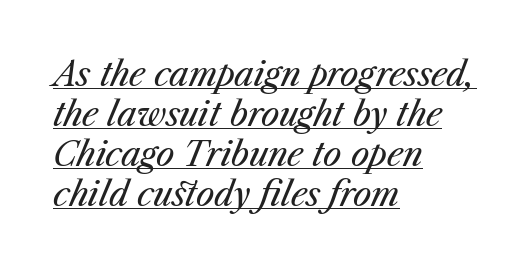
The image shows 33 px regular-weight type, italic (leaning right); set left-aligned, line spacing 1.21x, normal letter spacing, underlined; medium stroke contrast and a medium x-height.
